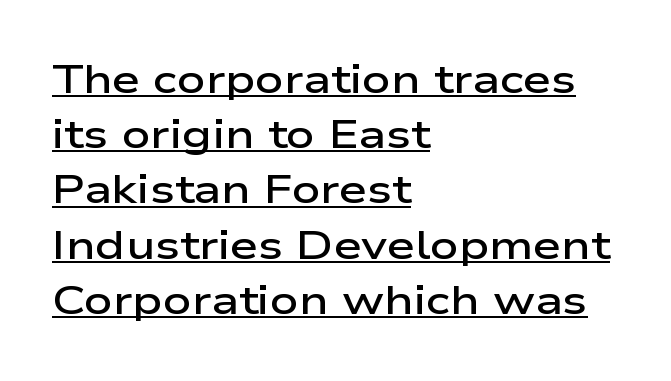
{"serif": "no", "italic": "no", "bold": "semi", "weight": "semibold", "width": "wide", "stroke_contrast": "low", "x_height": "medium", "monospaced": "no", "underline": "yes", "align": "left", "line_spacing": "normal", "line_spacing_ratio": 1.38, "letter_spacing": "normal", "letter_spacing_em": 0.0, "glyph_px": 40}
